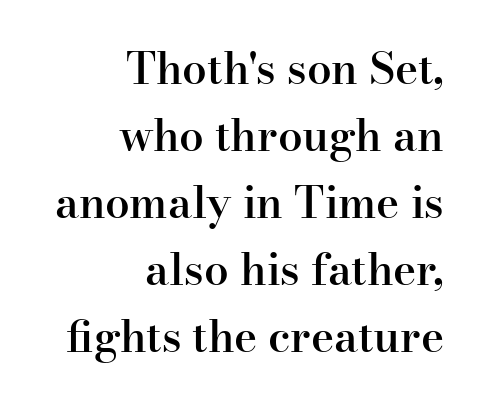
{"serif": "yes", "italic": "no", "bold": "semi", "weight": "semibold", "width": "normal", "stroke_contrast": "high", "x_height": "small", "monospaced": "no", "underline": "no", "align": "right", "line_spacing": "normal", "line_spacing_ratio": 1.52, "letter_spacing": "normal", "letter_spacing_em": 0.0, "glyph_px": 44}
